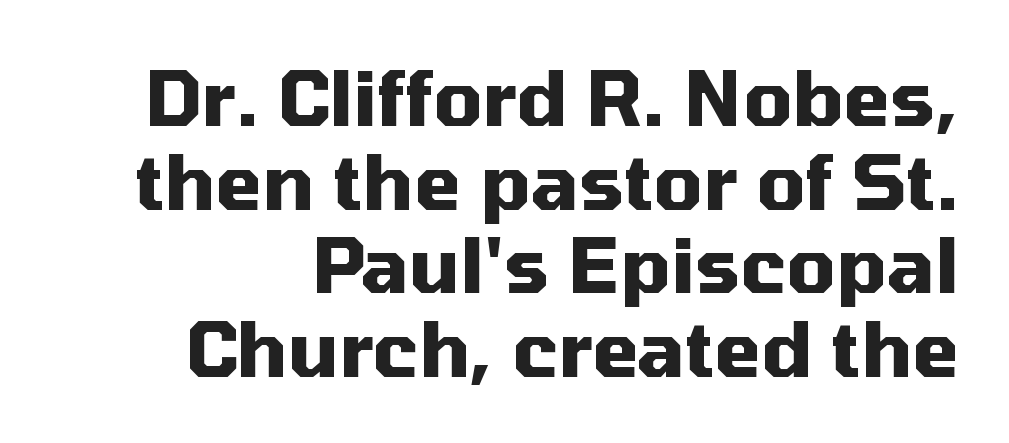
Notice how descenders almost collide with the ascenders below — that's tight leading. Does the lettering tilt? It doesn't — this is upright. The type family on display is of the sans-serif kind. Underlining? Definitely not there. Compared with typical body copy, the letter spacing here is the same. Stroke thickness is high; the sample reads as a true bold.
